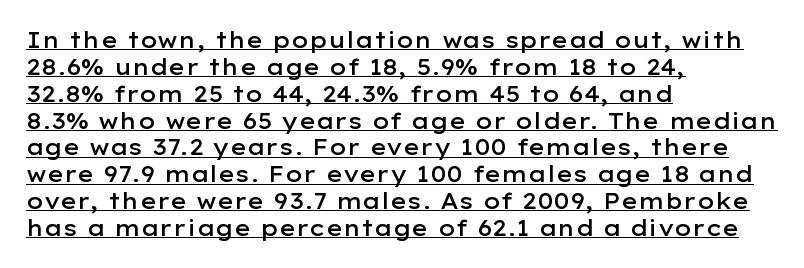
Q: Is the text bold? A: Semi-bold.
Q: Is the text italic (slanted)? A: No, it is upright.
Q: Is the text underlined? A: Yes.
Q: How is the paragraph aligned? A: Left-aligned.
Q: Is the spacing between letters normal or unusually wide? A: Normal.
